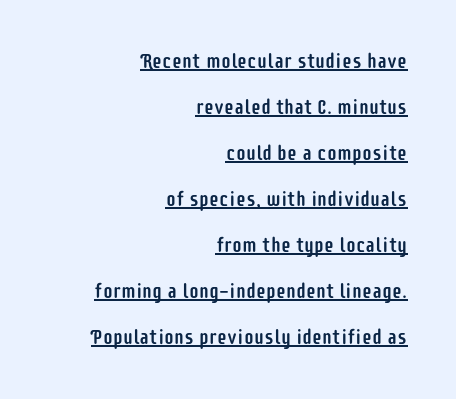
Q: Is the text italic (slanted)? A: No, it is upright.
Q: Is the text underlined? A: Yes.
Q: How is the paragraph aligned? A: Right-aligned.
Q: Is the spacing between letters normal or unusually wide? A: Normal.
Q: Is the spacing between lines tight, normal or loose? A: Loose.
